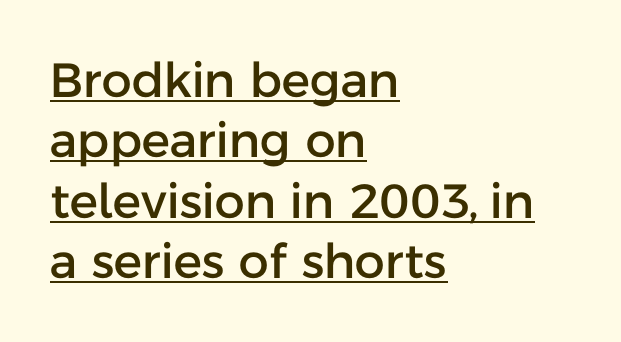
{"serif": "no", "italic": "no", "width": "normal", "stroke_contrast": "low", "x_height": "medium", "monospaced": "no", "underline": "yes", "align": "left", "line_spacing": "normal", "line_spacing_ratio": 1.26, "letter_spacing": "normal", "letter_spacing_em": 0.0, "glyph_px": 48}
